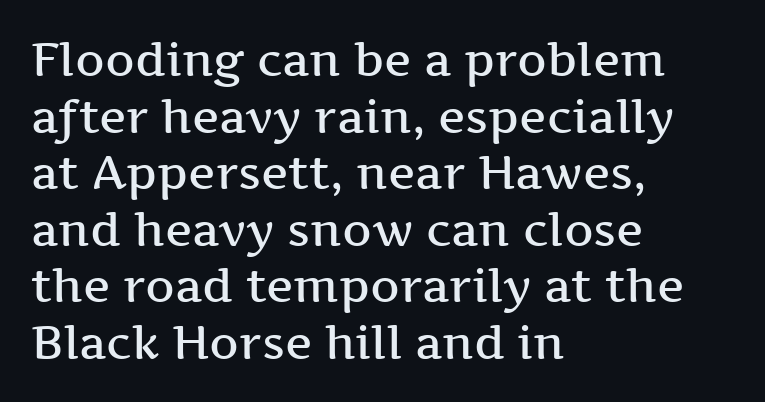
The image shows 46 px semibold, wide serif type, upright; set left-aligned, line spacing 1.23x, normal letter spacing, not underlined; medium stroke contrast and a medium x-height.
